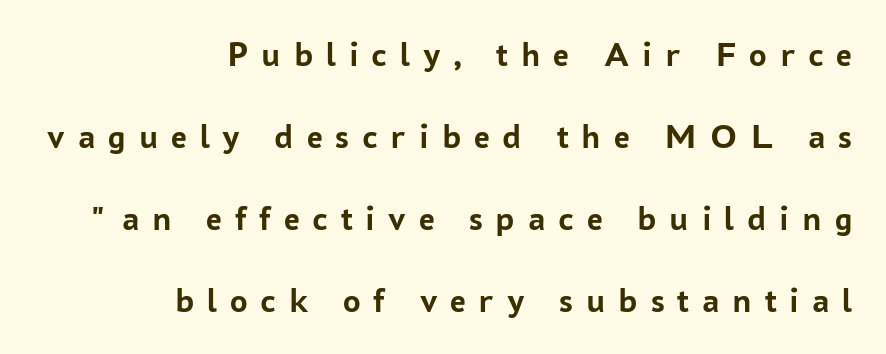
Q: Is the text bold? A: Yes.
Q: Is the text italic (slanted)? A: No, it is upright.
Q: Is the typeface a serif or a sans-serif typeface? A: Sans-serif.
Q: Is the text underlined? A: No.
Q: How is the paragraph aligned? A: Right-aligned.
Q: Is the spacing between letters normal or unusually wide? A: Unusually wide.
Q: Is the spacing between lines tight, normal or loose? A: Loose.
Q: Width (condensed, normal, or wide)? A: Normal.
Q: Stroke contrast? A: Low.
Q: x-height? A: Medium.
Q: Monospaced? A: No.
